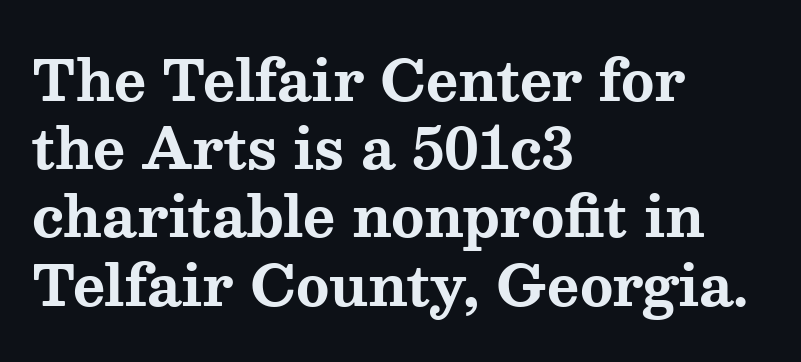
{"serif": "yes", "italic": "no", "bold": "yes", "weight": "bold", "width": "wide", "stroke_contrast": "medium", "x_height": "medium", "monospaced": "no", "underline": "no", "align": "left", "line_spacing_ratio": 1.24, "letter_spacing": "normal", "letter_spacing_em": 0.0, "glyph_px": 55}
